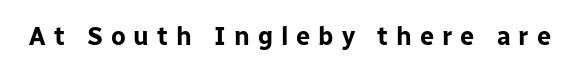
Q: Is the text bold? A: Yes.
Q: Is the text italic (slanted)? A: No, it is upright.
Q: Is the text underlined? A: No.
Q: Is the spacing between letters normal or unusually wide? A: Unusually wide.
